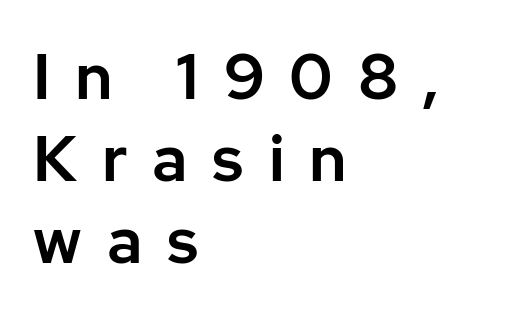
{"serif": "no", "italic": "no", "width": "normal", "stroke_contrast": "low", "x_height": "medium", "monospaced": "no", "underline": "no", "align": "left", "line_spacing": "normal", "line_spacing_ratio": 1.28, "letter_spacing": "wide", "letter_spacing_em": 0.39, "glyph_px": 64}
